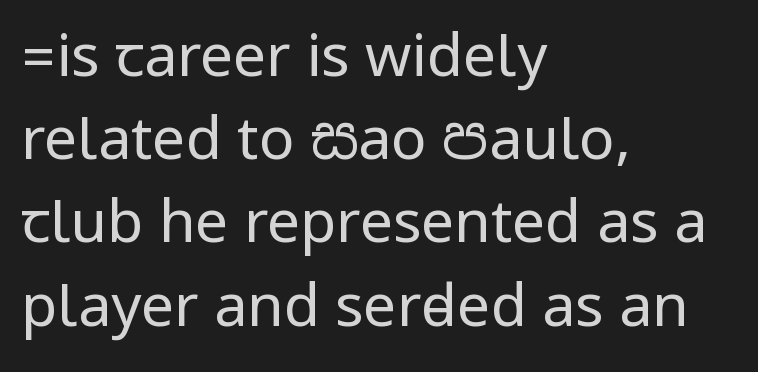
The image shows 59 px regular-weight, condensed sans-serif type, upright; set left-aligned, normal line spacing (1.41x), normal letter spacing, not underlined; low stroke contrast.
